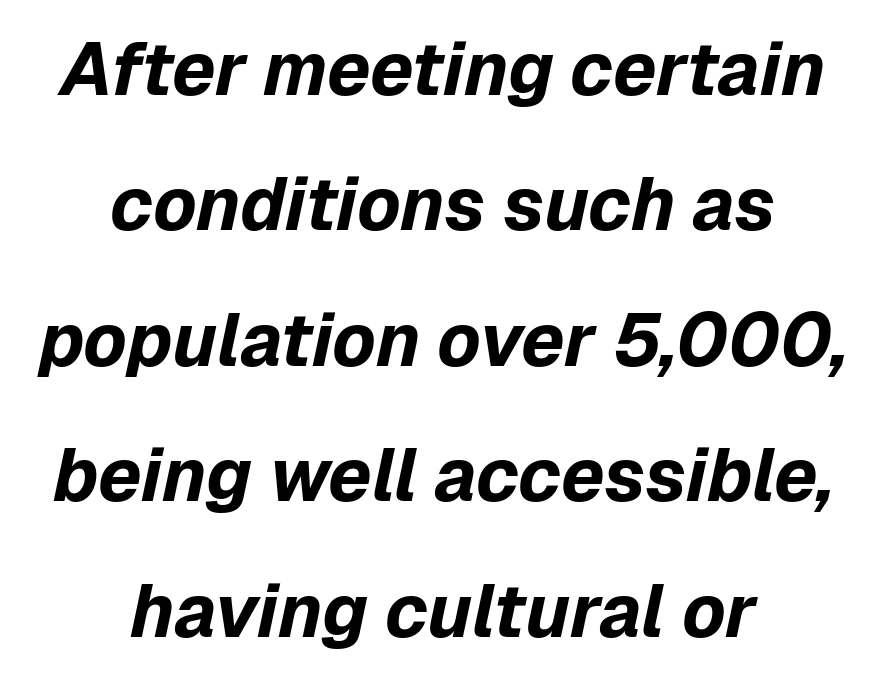
The image shows 74 px bold type, italic (leaning right); set centered, line spacing 1.83x, normal letter spacing, not underlined; low stroke contrast and a medium x-height.
